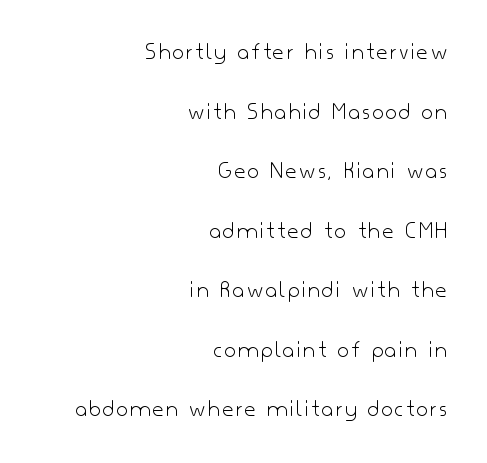
Leading is clearly above the norm, producing a sparse column. Does the copy run flush right? Yes — the right margin is perfectly even. A roman cut, with each character standing at attention. The space beneath each line is pristine and unruled. Nothing heavy about these letters — not bold at all.
